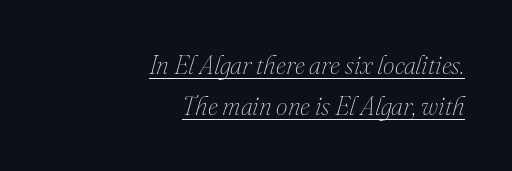
Q: Is the text bold? A: No.
Q: Is the text italic (slanted)? A: Yes, it leans right by about 16 degrees.
Q: Is the text underlined? A: Yes.
Q: How is the paragraph aligned? A: Right-aligned.
Q: Is the spacing between letters normal or unusually wide? A: Normal.
Q: Is the spacing between lines tight, normal or loose? A: Normal.
